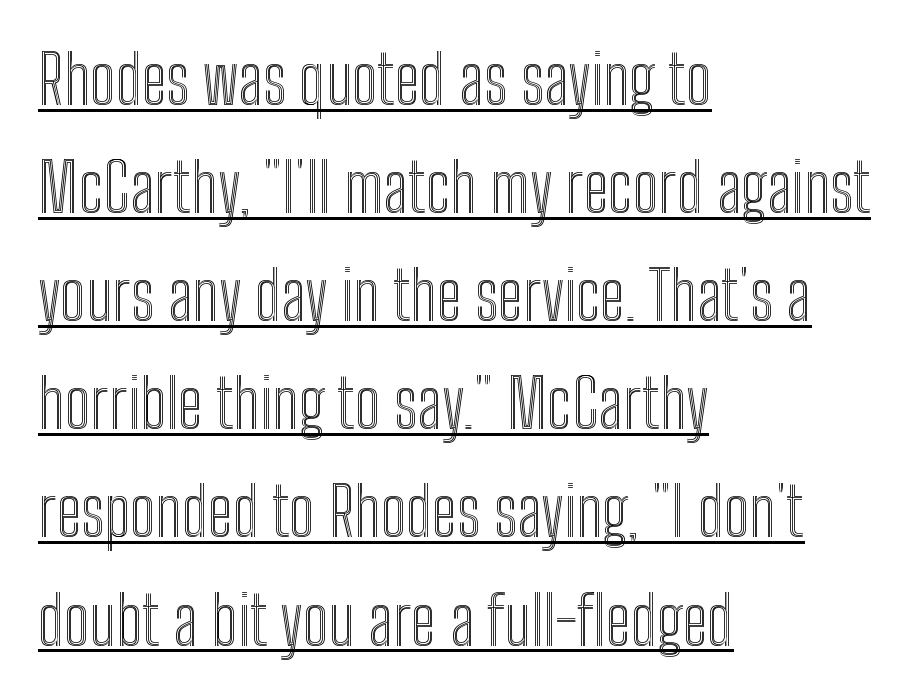
Beneath each row of characters lies a ruled line. Typeset ragged right — the left edge is the straight one. There is no visible air inserted between adjacent glyphs. If you drew a line through each stem, it would be perfectly vertical.
